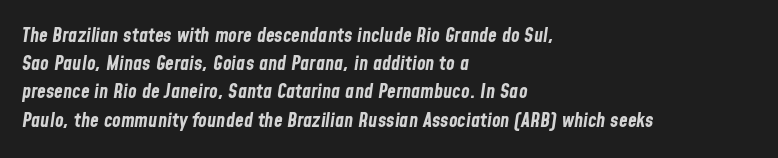
A normal amount of white space separates one row of letters from the next. The letters are bold, with thick, heavy strokes. A clean baseline with only descenders dipping below it. Emphasis-style slanted type is in use. Each line starts at the same left margin while the right side varies. The line texture is even and compact thanks to regular tracking.
